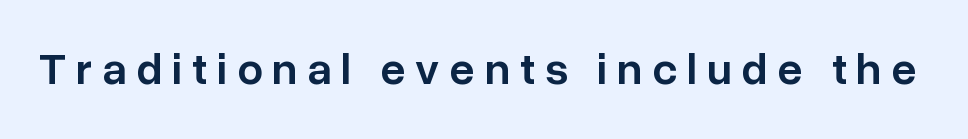
Q: Is the text bold? A: Semi-bold.
Q: Is the text italic (slanted)? A: No, it is upright.
Q: Is the typeface a serif or a sans-serif typeface? A: Sans-serif.
Q: Is the text underlined? A: No.
Q: Is the spacing between letters normal or unusually wide? A: Unusually wide.
Q: Width (condensed, normal, or wide)? A: Normal.
Q: Stroke contrast? A: Low.
Q: x-height? A: Medium.
Q: Monospaced? A: No.
